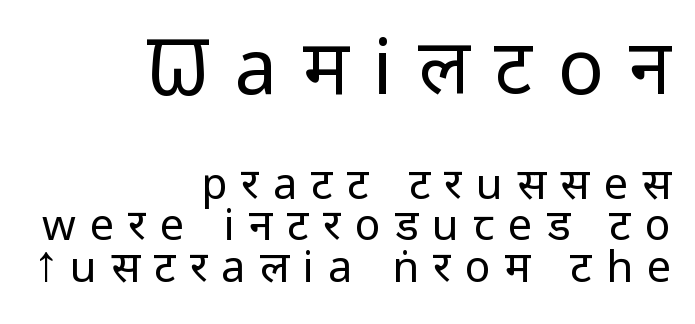
The image shows 76 px regular-weight, condensed sans-serif type, upright; set right-aligned, tight line spacing (0.97x), unusually wide letter spacing (+0.33 em), not underlined; the first (top) block is 1.77x larger; low stroke contrast and a large x-height.
